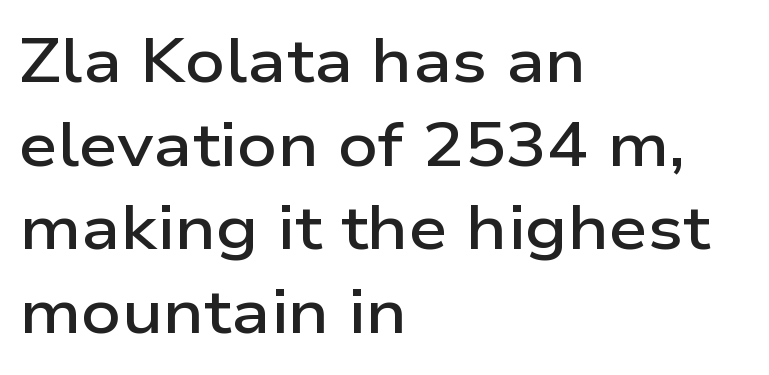
{"serif": "no", "italic": "no", "bold": "semi", "weight": "semibold", "width": "wide", "stroke_contrast": "low", "x_height": "medium", "monospaced": "no", "underline": "no", "align": "left", "line_spacing": "normal", "line_spacing_ratio": 1.35, "letter_spacing": "normal", "letter_spacing_em": 0.0, "glyph_px": 62}
